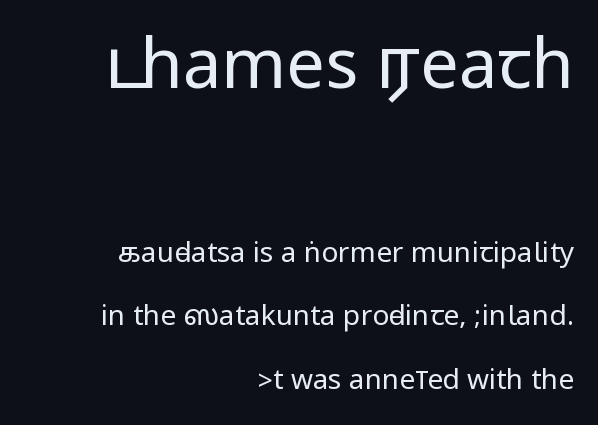
{"serif": "no", "italic": "no", "bold": "no", "weight": "regular", "width": "condensed", "stroke_contrast": "low", "underline": "no", "align": "right", "line_spacing": "loose", "line_spacing_ratio": 2.27, "letter_spacing": "normal", "letter_spacing_em": 0.0, "larger_block": "first", "size_ratio": 2.46, "glyph_px": 69}
